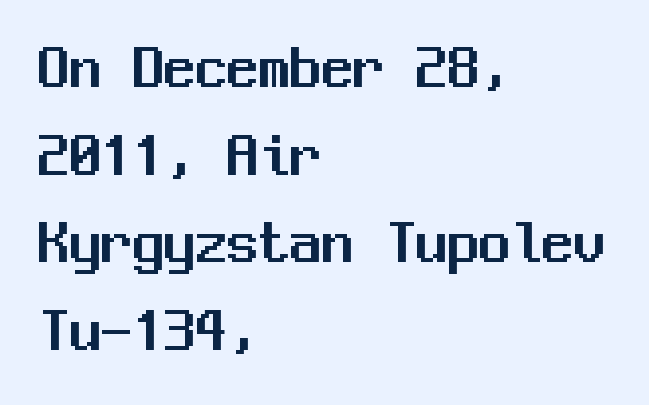
Q: Is the text italic (slanted)? A: No, it is upright.
Q: Is the typeface a serif or a sans-serif typeface? A: Sans-serif.
Q: Is the text underlined? A: No.
Q: How is the paragraph aligned? A: Left-aligned.
Q: Is the spacing between letters normal or unusually wide? A: Normal.
Q: Is the spacing between lines tight, normal or loose? A: Normal.
Q: Width (condensed, normal, or wide)? A: Normal.
Q: Stroke contrast? A: Medium.
Q: x-height? A: Medium.
Q: Monospaced? A: Yes.
